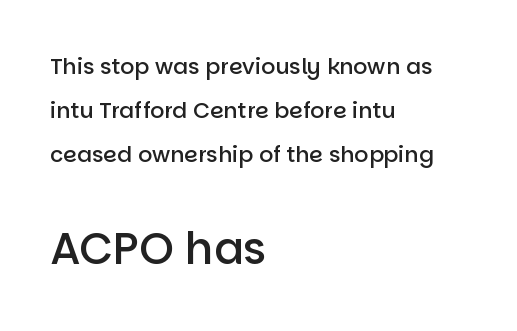
Q: Is the text bold? A: Semi-bold.
Q: Is the text italic (slanted)? A: No, it is upright.
Q: Is the typeface a serif or a sans-serif typeface? A: Sans-serif.
Q: Is the text underlined? A: No.
Q: How is the paragraph aligned? A: Left-aligned.
Q: Is the spacing between letters normal or unusually wide? A: Normal.
Q: Is the spacing between lines tight, normal or loose? A: Loose.
Q: Which block of text is set in a larger size, the first (top) or the second (bottom)? A: The second (bottom) one.
Q: Width (condensed, normal, or wide)? A: Normal.
Q: Stroke contrast? A: Low.
Q: x-height? A: Large.
Q: Monospaced? A: No.
